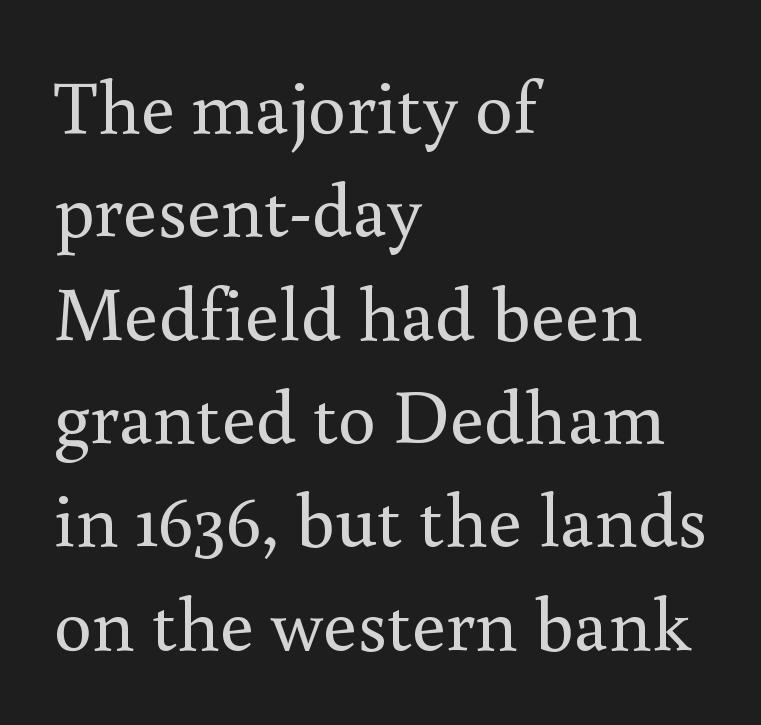
Bold? No — there's no thickening of the strokes. Note the varied advance widths — an 'i' is clearly narrower than an 'm'. The rendering uses a moderate line-height, typical for paragraphs. Each letter's strokes conclude with small projecting serifs. Quick note: not italic, upright.
